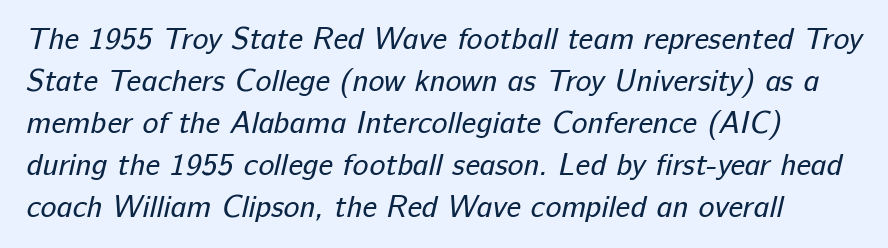
Q: Is the text bold? A: No.
Q: Is the typeface a serif or a sans-serif typeface? A: Sans-serif.
Q: Is the text underlined? A: No.
Q: Is the spacing between letters normal or unusually wide? A: Normal.
Q: Is the spacing between lines tight, normal or loose? A: Normal.
Q: Width (condensed, normal, or wide)? A: Normal.
Q: Stroke contrast? A: Low.
Q: x-height? A: Medium.
Q: Monospaced? A: No.
